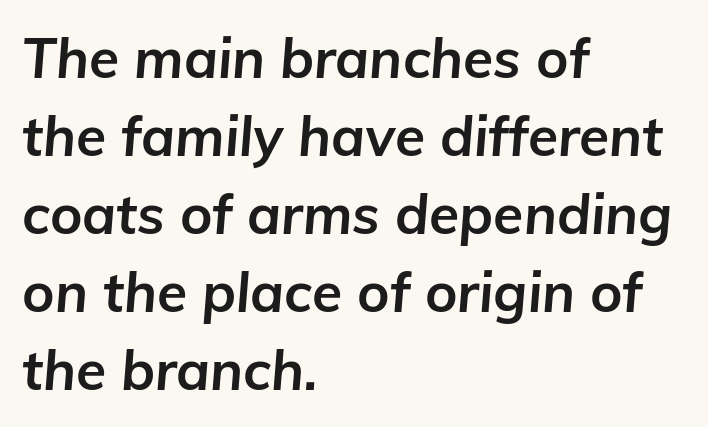
The image shows 55 px bold type, italic (leaning right); set left-aligned, normal line spacing (1.42x), normal letter spacing, not underlined; low stroke contrast and a medium x-height.
